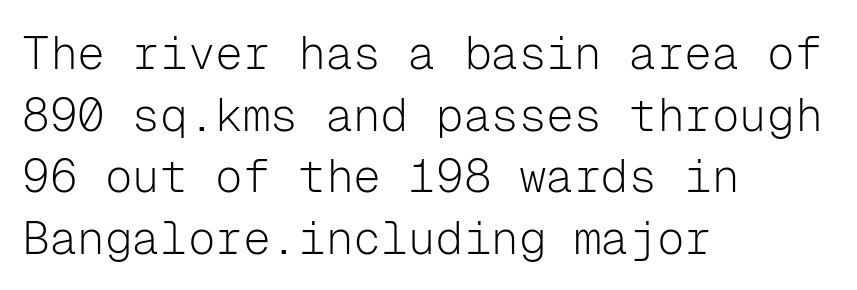
These lines are rendered in a fixed-pitch font. Whoever set this chose a conventional vertical rhythm. What kind of face is this? One without serifs — a sans. The type is set solid horizontally, with unmodified tracking. These lines are set flush left with a ragged right edge.
